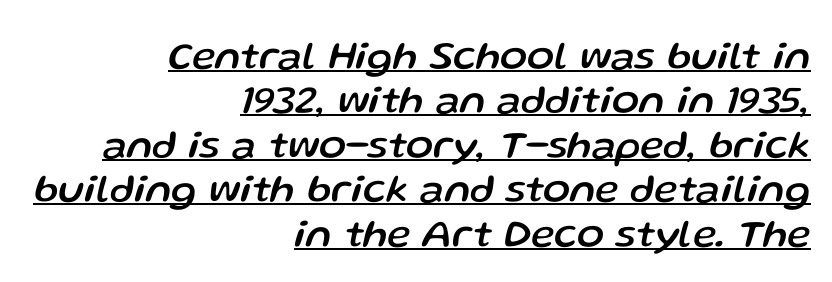
Q: Is the text italic (slanted)? A: Yes, it leans right by about 13 degrees.
Q: Is the text underlined? A: Yes.
Q: How is the paragraph aligned? A: Right-aligned.
Q: Is the spacing between letters normal or unusually wide? A: Normal.
Q: Is the spacing between lines tight, normal or loose? A: Tight.
Q: Width (condensed, normal, or wide)? A: Normal.
Q: Stroke contrast? A: Low.
Q: x-height? A: Medium.
Q: Monospaced? A: No.
